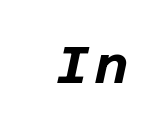
Q: Is the text bold? A: Yes.
Q: Is the text italic (slanted)? A: Yes, it leans right by about 12 degrees.
Q: Is the text underlined? A: No.
Q: Width (condensed, normal, or wide)? A: Normal.
Q: Stroke contrast? A: Low.
Q: x-height? A: Large.
